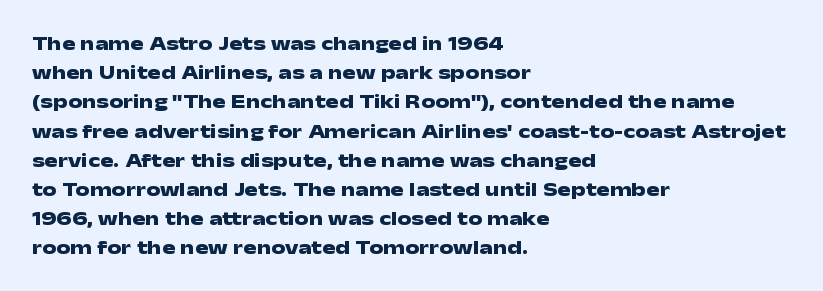
{"italic": "no", "bold": "yes", "underline": "no", "align": "left", "line_spacing": "normal", "line_spacing_ratio": 1.46, "letter_spacing": "normal", "letter_spacing_em": 0.0, "glyph_px": 20}
